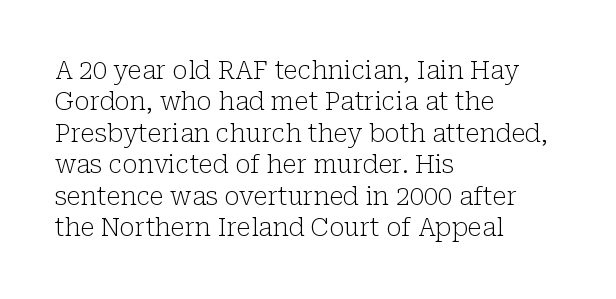
{"italic": "no", "bold": "no", "underline": "no", "align": "left", "line_spacing": "normal", "line_spacing_ratio": 1.26, "letter_spacing": "normal", "letter_spacing_em": 0.0, "glyph_px": 25}
